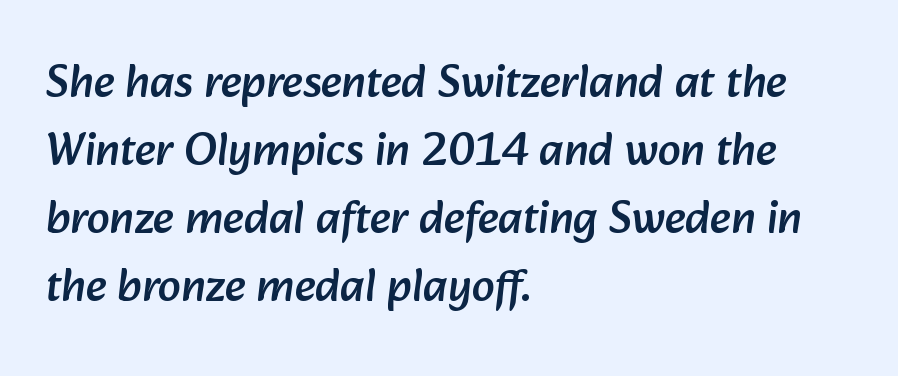
{"serif": "no", "width": "normal", "stroke_contrast": "low", "x_height": "medium", "monospaced": "no", "underline": "no", "align": "left", "line_spacing": "normal", "line_spacing_ratio": 1.48, "letter_spacing": "normal", "letter_spacing_em": 0.0, "glyph_px": 46}
